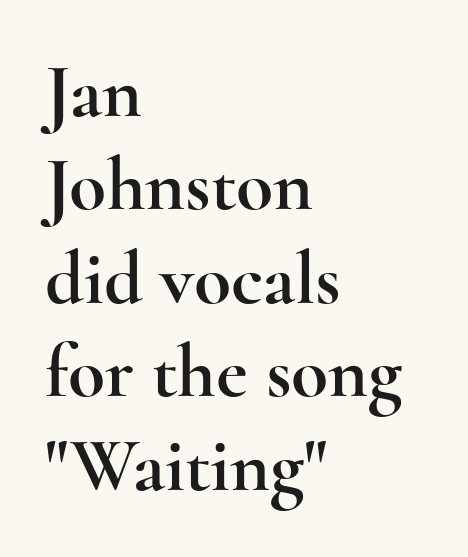
The image shows 76 px wide serif type, upright; set left-aligned, line spacing 1.23x, normal letter spacing, not underlined; a small x-height.
